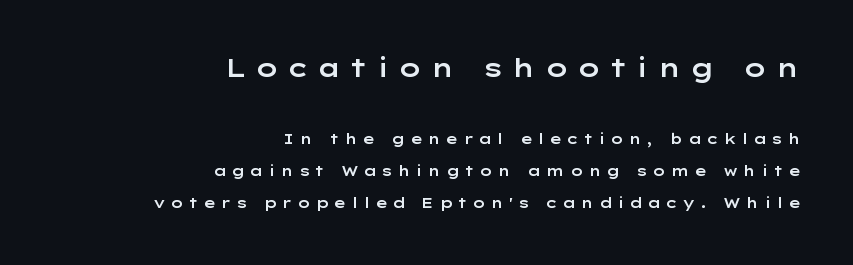
Clear beneath every line of the passage. The horizontal fit of the characters is loose and conspicuously gappy. The rendering shrinks the type as you move from the upper chunk to the lower. Tall strokes in this sample are plumb rather than angled.
